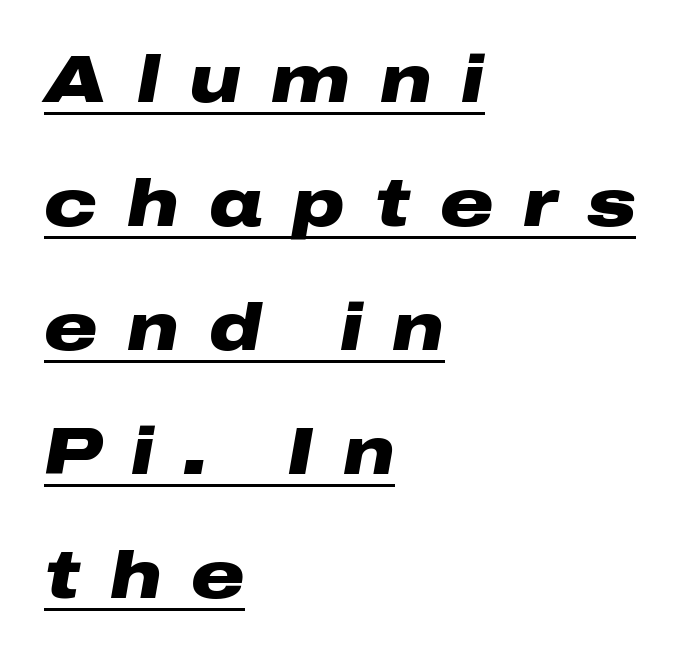
Q: Is the text bold? A: Yes.
Q: Is the text italic (slanted)? A: Yes, it leans right by about 10 degrees.
Q: Is the text underlined? A: Yes.
Q: How is the paragraph aligned? A: Left-aligned.
Q: Is the spacing between letters normal or unusually wide? A: Unusually wide.
Q: Width (condensed, normal, or wide)? A: Wide.
Q: Stroke contrast? A: Low.
Q: x-height? A: Medium.
Q: Monospaced? A: No.
